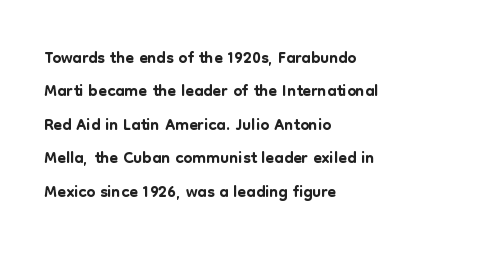
Students, observe: this is what conventionally led text looks like. Observe the ordinary spacing: letters are neighbours, not strangers. Designer's note — italics off, roman on. The specimen omits any rule beneath the text block's lines.
